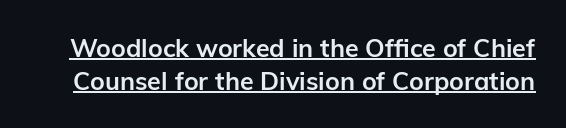
The image shows 25 px bold type, upright; set normal line spacing (1.32x), normal letter spacing, underlined.
